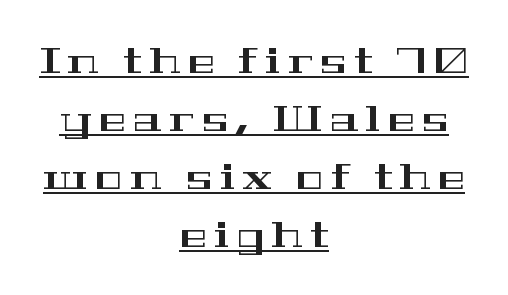
{"serif": "yes", "italic": "no", "width": "wide", "stroke_contrast": "high", "x_height": "medium", "monospaced": "no", "underline": "yes", "align": "center", "line_spacing": "normal", "line_spacing_ratio": 1.61, "letter_spacing": "wide", "letter_spacing_em": 0.21, "glyph_px": 36}
